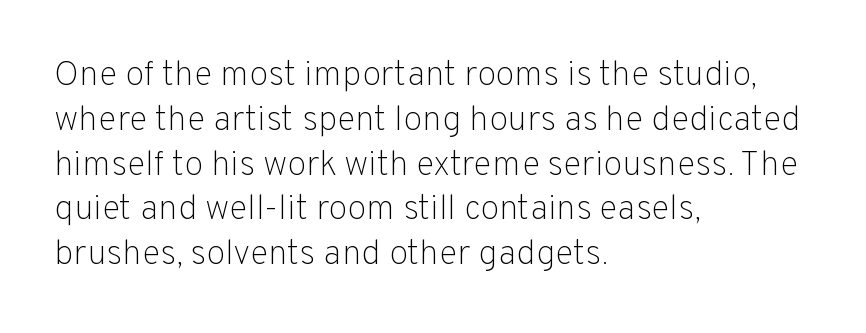
The image shows 35 px light sans-serif type, upright; set left-aligned, normal line spacing (1.28x), normal letter spacing, not underlined; low stroke contrast and a medium x-height.
